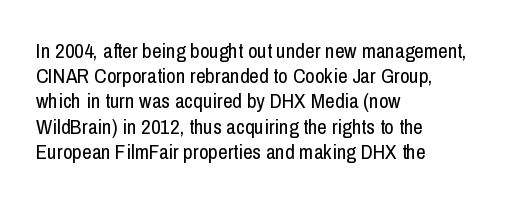
{"italic": "no", "bold": "no", "underline": "no", "align": "left", "line_spacing_ratio": 1.2, "letter_spacing": "normal", "letter_spacing_em": 0.0, "glyph_px": 21}
